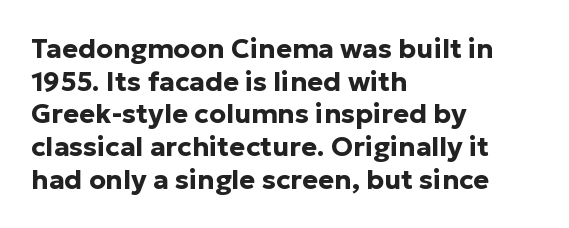
{"italic": "no", "bold": "yes", "underline": "no", "align": "left", "line_spacing_ratio": 1.21, "letter_spacing": "normal", "letter_spacing_em": 0.0, "glyph_px": 27}
